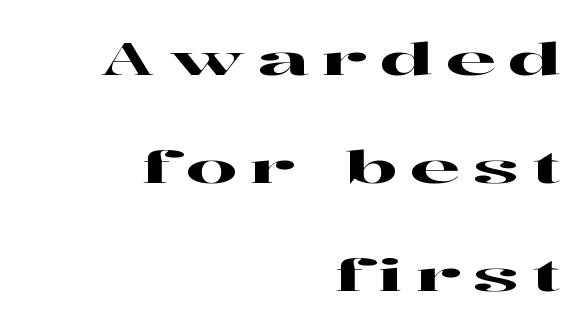
{"serif": "yes", "italic": "no", "width": "wide", "stroke_contrast": "high", "x_height": "medium", "monospaced": "no", "underline": "no", "align": "right", "line_spacing": "loose", "line_spacing_ratio": 2.4, "letter_spacing": "wide", "letter_spacing_em": 0.29, "glyph_px": 45}
